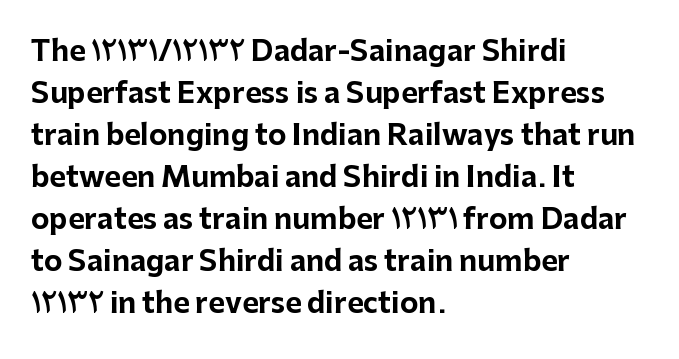
The baseline area is clear. In terms of letterspacing, this is plain default setting. Short and long lines alike share a common starting point at left. This block has exactly the height ordinary leading produces. Posture: vertical.
